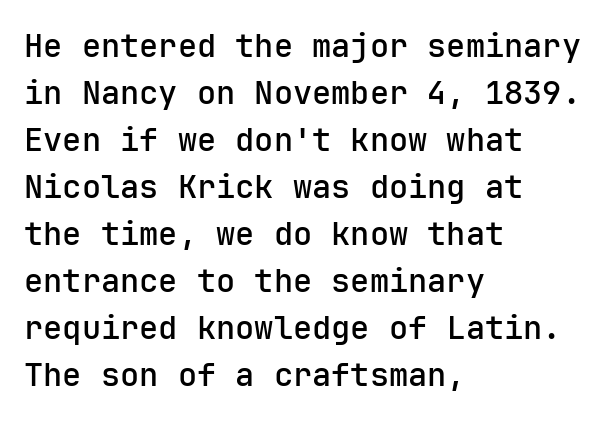
The image shows 32 px semibold sans-serif type, upright; set left-aligned, normal line spacing (1.47x), normal letter spacing, not underlined; low stroke contrast and a medium x-height.
